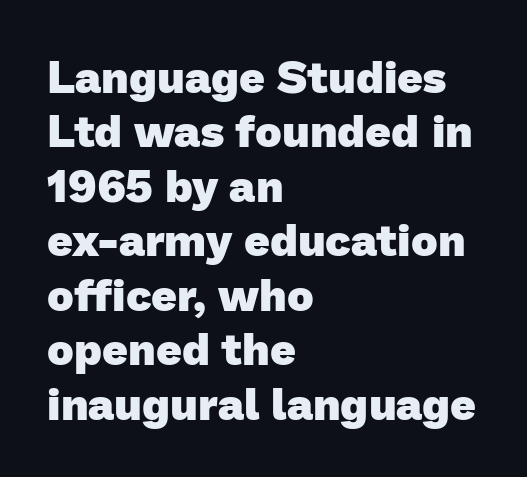
{"serif": "no", "bold": "yes", "weight": "heavy", "width": "normal", "stroke_contrast": "low", "x_height": "medium", "monospaced": "no", "underline": "no", "align": "left", "line_spacing_ratio": 1.21, "letter_spacing": "normal", "letter_spacing_em": 0.0, "glyph_px": 45}
